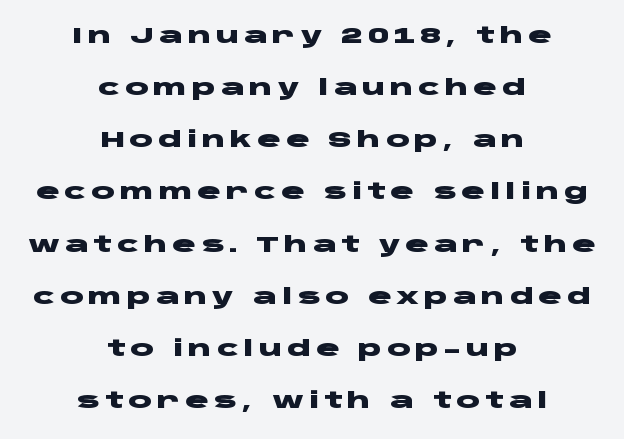
{"italic": "no", "bold": "yes", "underline": "no", "align": "center", "line_spacing": "loose", "line_spacing_ratio": 2.37, "letter_spacing": "wide", "letter_spacing_em": 0.22, "glyph_px": 22}
